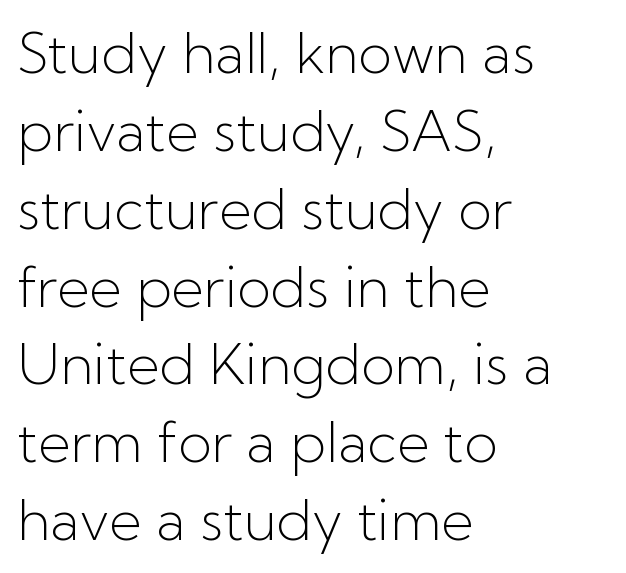
The image shows 56 px light sans-serif type, upright; set left-aligned, normal line spacing (1.39x), normal letter spacing, not underlined; low stroke contrast and a medium x-height.
